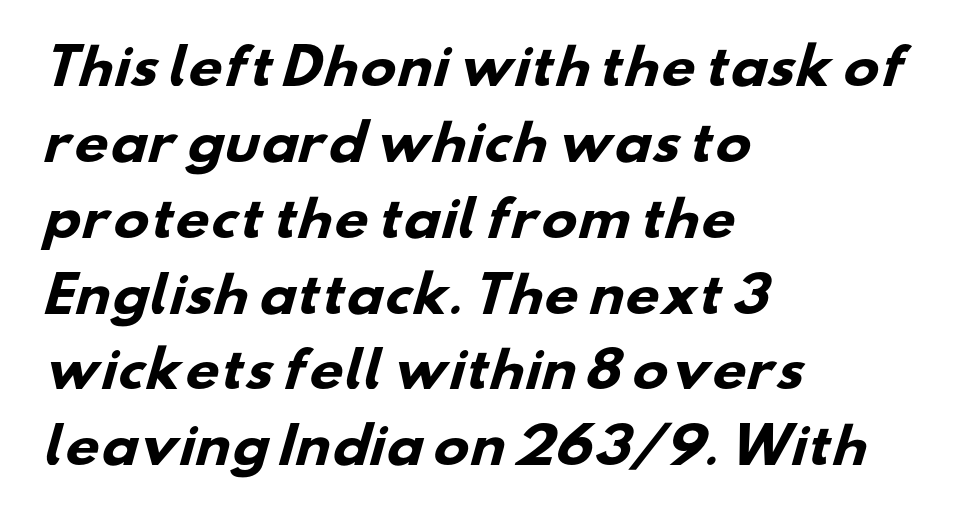
You could call the tracking neutral — neither tight nor loose. In terms of leading, this rendering sits right in the middle. The string is rendered with underlining switched off. Nothing sits at the stroke ends, so this counts as sans-serif.
